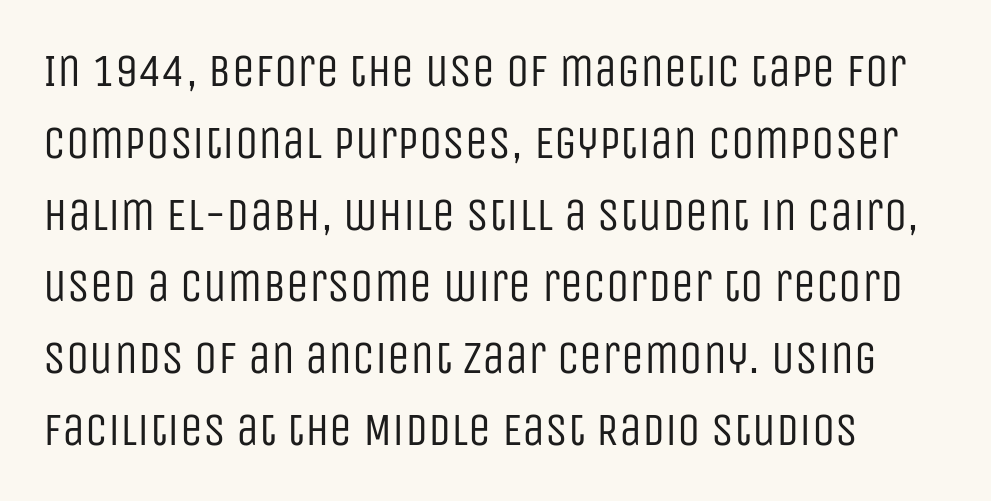
The image shows 46 px regular-weight, condensed sans-serif type, upright; set normal line spacing (1.56x), normal letter spacing, not underlined; low stroke contrast and a large x-height.
